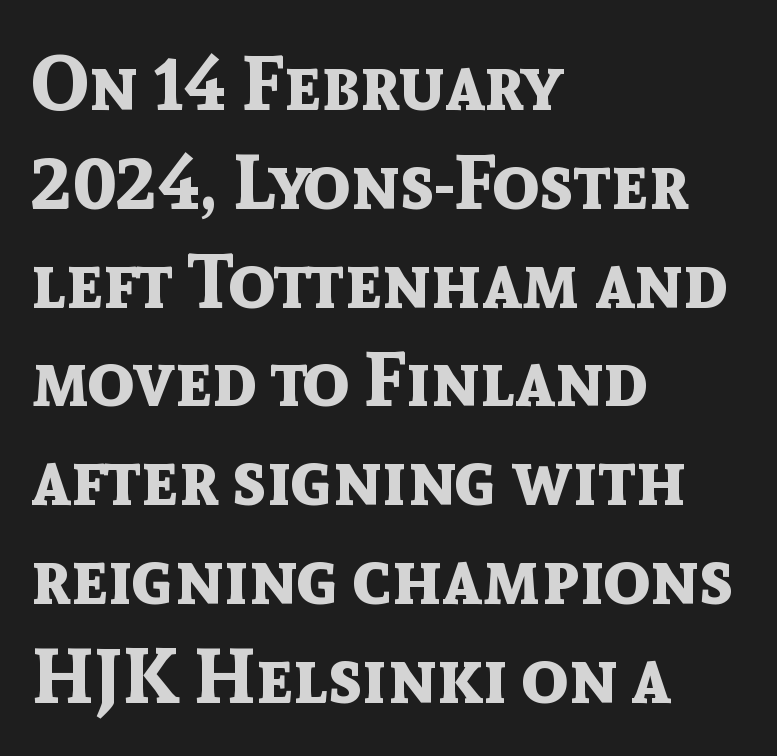
The image shows 76 px bold sans-serif type, upright; set left-aligned, normal line spacing (1.3x), normal letter spacing, not underlined; a medium x-height.
